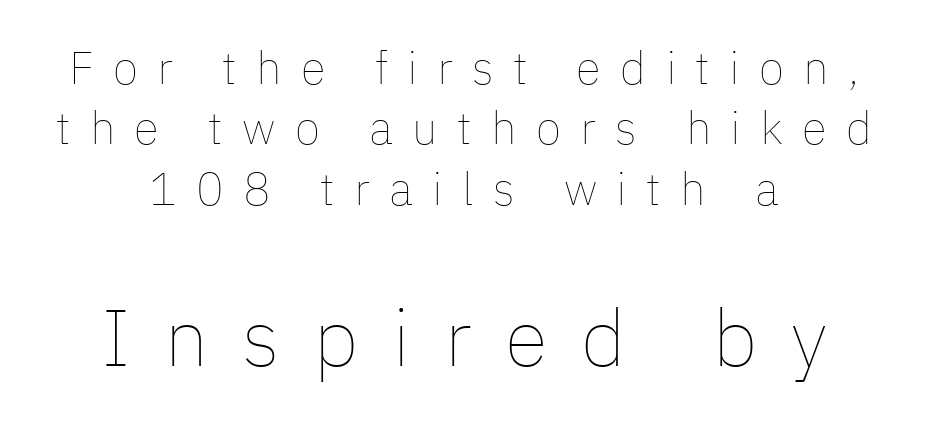
The following chunk of copy outweighs the initial chunk in type size. The axis of the letterforms is exactly vertical. Which margin do the lines hug? Neither — every line sits in the middle. Beneath every word, the page is bare. Quick note: interline space is typical. No chunkiness to these letters — they're not bold.
